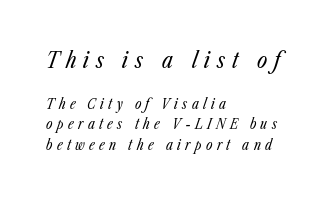
The image shows 22 px text type, italic (leaning right); set left-aligned, normal line spacing (1.44x), unusually wide letter spacing (+0.31 em), not underlined; the first (top) block is 1.57x larger.
